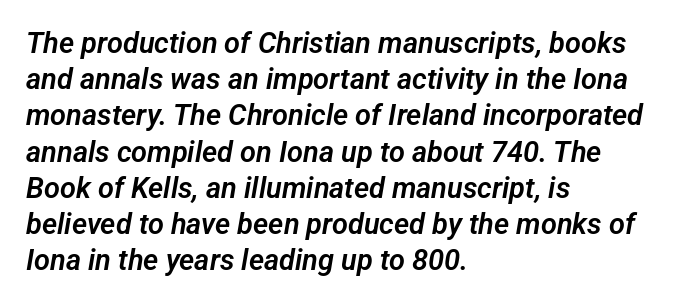
{"serif": "no", "width": "normal", "stroke_contrast": "low", "x_height": "medium", "monospaced": "no", "underline": "no", "align": "left", "line_spacing": "normal", "line_spacing_ratio": 1.25, "letter_spacing": "normal", "letter_spacing_em": 0.0, "glyph_px": 29}
